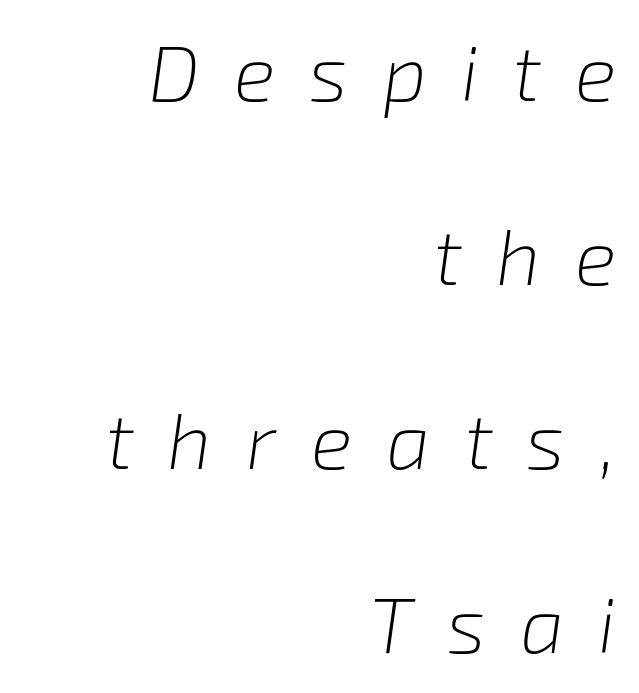
Q: Is the text bold? A: No.
Q: Is the text italic (slanted)? A: Yes, it leans right by about 8 degrees.
Q: Is the text underlined? A: No.
Q: How is the paragraph aligned? A: Right-aligned.
Q: Is the spacing between letters normal or unusually wide? A: Unusually wide.
Q: Is the spacing between lines tight, normal or loose? A: Loose.
Q: Width (condensed, normal, or wide)? A: Normal.
Q: Stroke contrast? A: Low.
Q: x-height? A: Medium.
Q: Monospaced? A: No.
